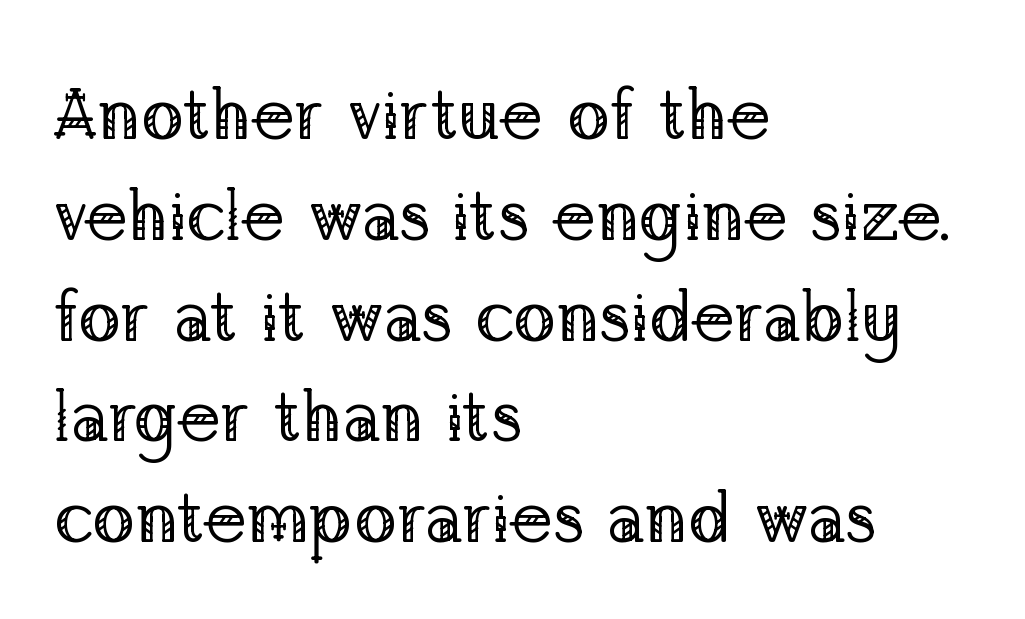
The image shows 72 px regular-weight serif type, upright; set left-aligned, normal line spacing (1.4x), normal letter spacing, not underlined; low stroke contrast and a medium x-height.
